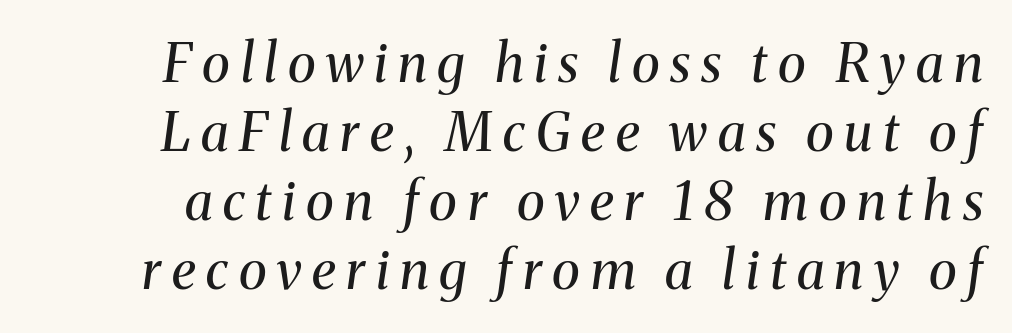
Proportional: the letters do not fall into vertical columns. This rendering features lettering with no underline. Stems here are at most as thick as an everyday book face. The face used here has a pronounced slope to its letters.
